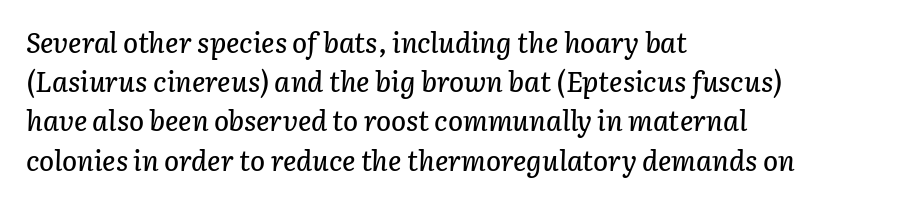
{"italic": "yes", "lean": "right", "slant_degrees": 3, "width": "normal", "stroke_contrast": "low", "x_height": "medium", "monospaced": "no", "underline": "no", "align": "left", "line_spacing": "normal", "line_spacing_ratio": 1.4, "letter_spacing": "normal", "letter_spacing_em": 0.0, "glyph_px": 28}
